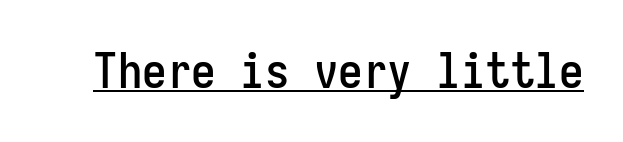
The image shows 49 px condensed sans-serif type, upright, monospaced; set normal letter spacing, underlined; low stroke contrast and a medium x-height.
